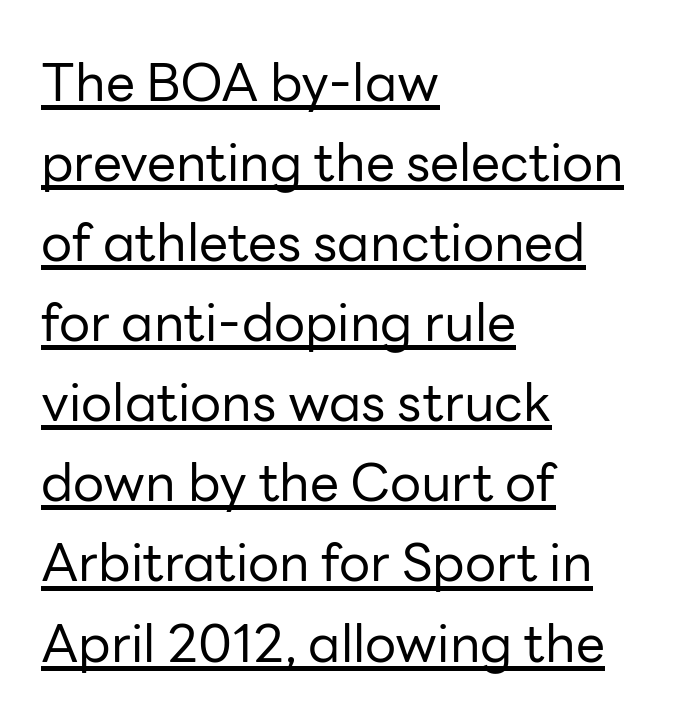
The image shows 52 px regular-weight sans-serif type, upright; set left-aligned, normal line spacing (1.54x), normal letter spacing, underlined; low stroke contrast and a medium x-height.
